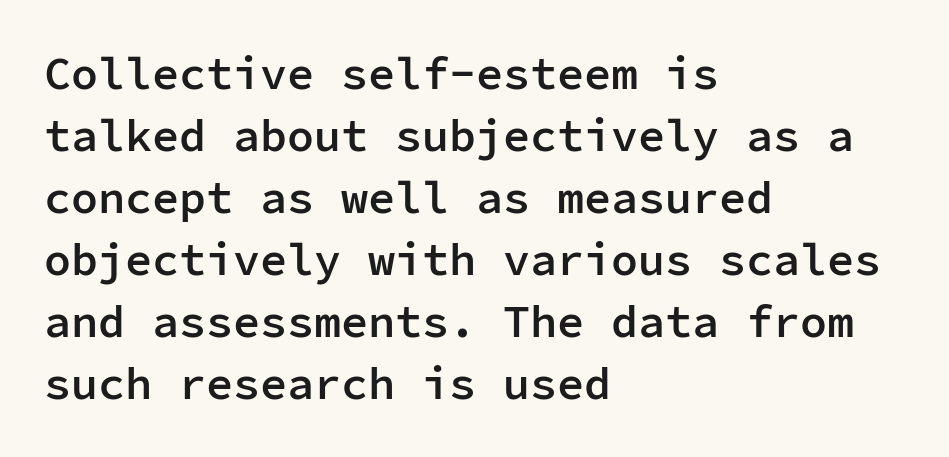
The image shows 45 px semibold sans-serif type, upright, monospaced; set left-aligned, normal line spacing (1.38x), normal letter spacing, not underlined; low stroke contrast and a medium x-height.
